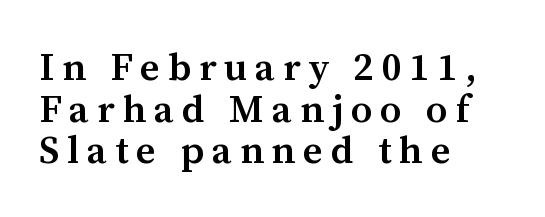
The image shows 39 px semibold serif type, upright; set left-aligned, tight line spacing (1.07x), unusually wide letter spacing (+0.2 em), not underlined; medium stroke contrast and a medium x-height.
